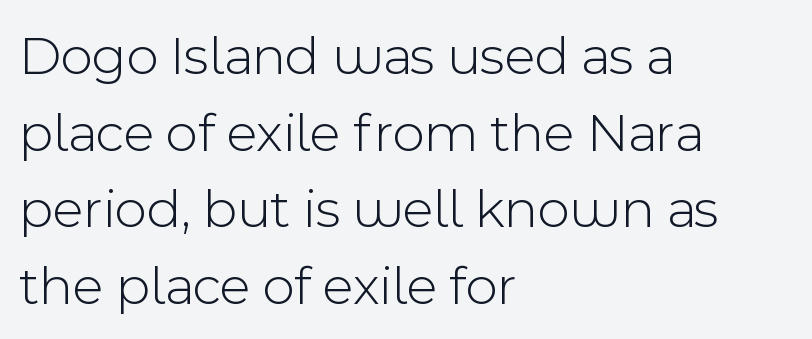
Q: Is the text bold? A: No.
Q: Is the text italic (slanted)? A: No, it is upright.
Q: Is the typeface a serif or a sans-serif typeface? A: Sans-serif.
Q: Is the text underlined? A: No.
Q: How is the paragraph aligned? A: Left-aligned.
Q: Is the spacing between letters normal or unusually wide? A: Normal.
Q: Is the spacing between lines tight, normal or loose? A: Normal.
Q: Width (condensed, normal, or wide)? A: Normal.
Q: x-height? A: Medium.
Q: Monospaced? A: No.
